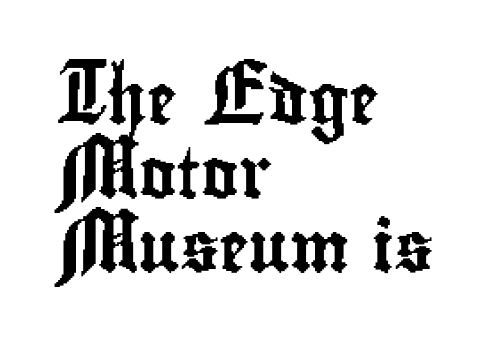
The image shows 50 px condensed sans-serif type, upright; set left-aligned, normal line spacing (1.48x), normal letter spacing, not underlined; low stroke contrast and a small x-height.
